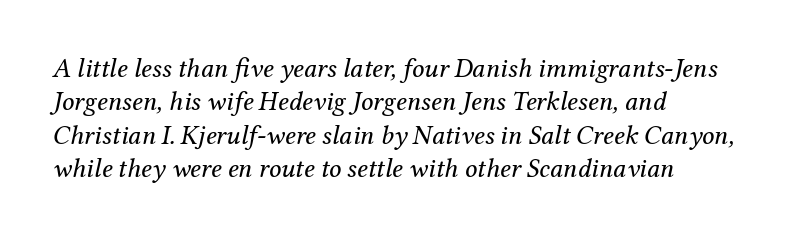
{"italic": "yes", "lean": "right", "slant_degrees": 12, "bold": "no", "underline": "no", "align": "left", "line_spacing_ratio": 1.24, "letter_spacing": "normal", "letter_spacing_em": 0.0, "glyph_px": 27}
